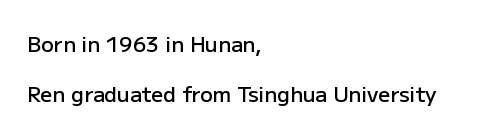
Q: Is the text bold? A: Semi-bold.
Q: Is the text italic (slanted)? A: No, it is upright.
Q: Is the text underlined? A: No.
Q: How is the paragraph aligned? A: Left-aligned.
Q: Is the spacing between letters normal or unusually wide? A: Normal.
Q: Is the spacing between lines tight, normal or loose? A: Loose.
